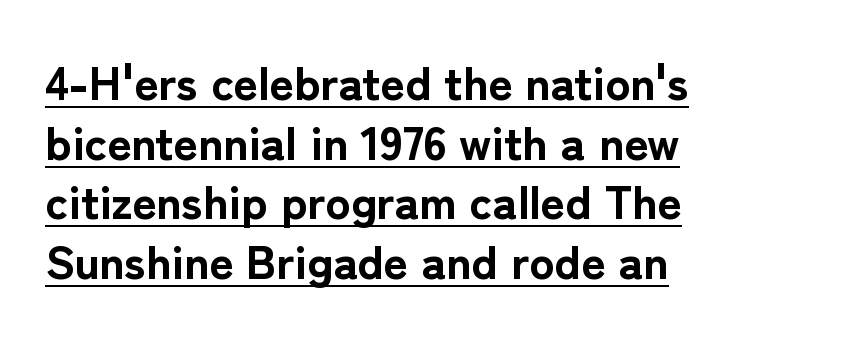
Q: Is the text bold? A: Yes.
Q: Is the text italic (slanted)? A: No, it is upright.
Q: Is the typeface a serif or a sans-serif typeface? A: Sans-serif.
Q: Is the text underlined? A: Yes.
Q: How is the paragraph aligned? A: Left-aligned.
Q: Is the spacing between letters normal or unusually wide? A: Normal.
Q: Is the spacing between lines tight, normal or loose? A: Normal.
Q: Width (condensed, normal, or wide)? A: Normal.
Q: Stroke contrast? A: Low.
Q: x-height? A: Medium.
Q: Monospaced? A: No.
